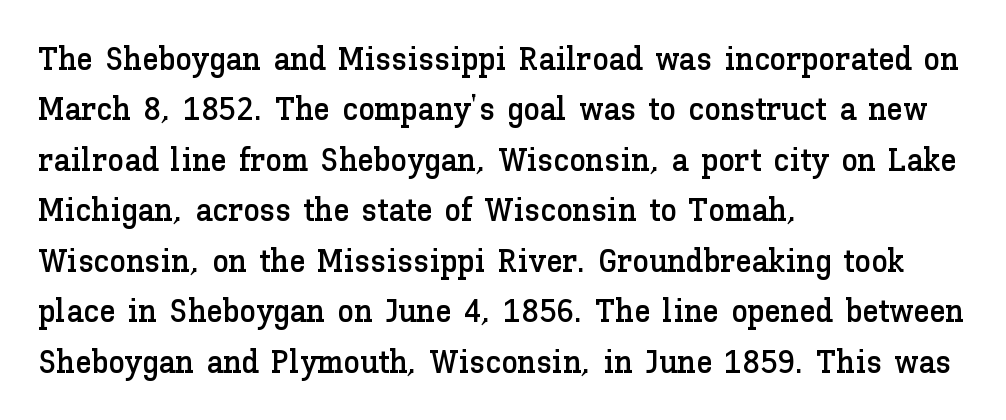
Is the block centered? No — it sits flush against the left margin. Varying glyph widths throughout — classic text-font behaviour. Decoration check: the copy has no underline. In terms of posture, this sample is upright. The horizontal fit of the characters is conventional and even.
